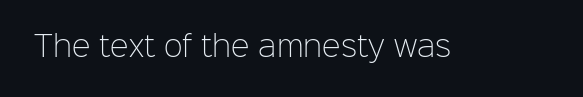
Q: Is the text bold? A: No.
Q: Is the text italic (slanted)? A: No, it is upright.
Q: Is the typeface a serif or a sans-serif typeface? A: Sans-serif.
Q: Is the text underlined? A: No.
Q: Is the spacing between letters normal or unusually wide? A: Normal.
Q: Width (condensed, normal, or wide)? A: Normal.
Q: Stroke contrast? A: Low.
Q: x-height? A: Medium.
Q: Monospaced? A: No.
